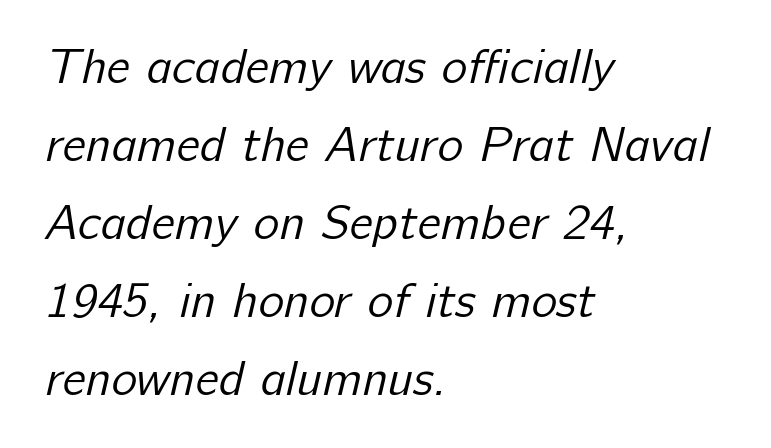
{"serif": "no", "bold": "no", "weight": "regular", "width": "normal", "stroke_contrast": "low", "x_height": "medium", "monospaced": "no", "underline": "no", "align": "left", "line_spacing": "normal", "line_spacing_ratio": 1.59, "letter_spacing": "normal", "letter_spacing_em": 0.0, "glyph_px": 49}
